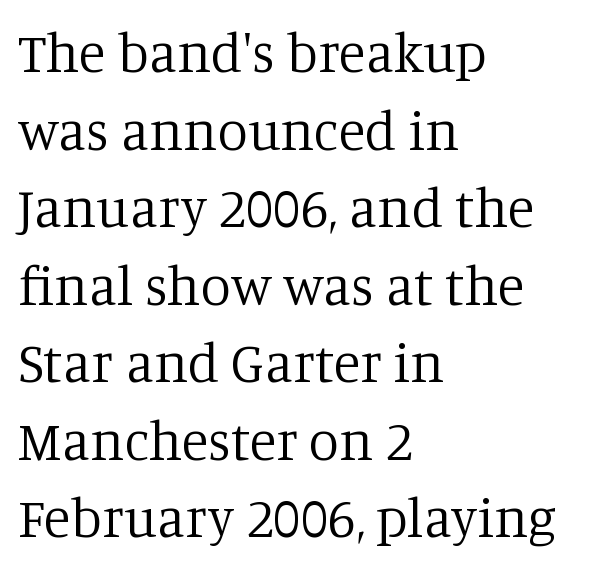
Q: Is the text bold? A: No.
Q: Is the text italic (slanted)? A: No, it is upright.
Q: Is the typeface a serif or a sans-serif typeface? A: Serif.
Q: Is the text underlined? A: No.
Q: How is the paragraph aligned? A: Left-aligned.
Q: Is the spacing between letters normal or unusually wide? A: Normal.
Q: Is the spacing between lines tight, normal or loose? A: Normal.
Q: Width (condensed, normal, or wide)? A: Normal.
Q: Stroke contrast? A: Low.
Q: x-height? A: Large.
Q: Monospaced? A: No.
